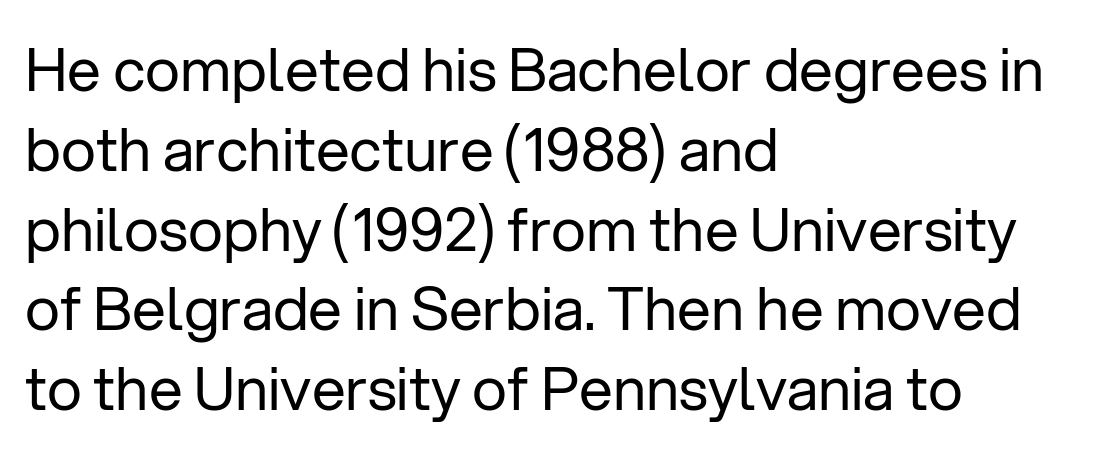
Look at the tracking — it's just the regular setting, nothing added. No extra ink here — the face is not bold. The axis of the letterforms is exactly vertical. The strip under each line holds only bare page. Line beginnings align vertically; line endings do not. Looks like regular typesetting: each glyph gets only the width it needs.
